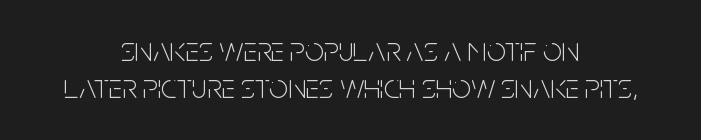
The image shows 34 px light, condensed sans-serif type, upright; set centered, tight line spacing (1.1x), normal letter spacing, not underlined; low stroke contrast and a large x-height.
